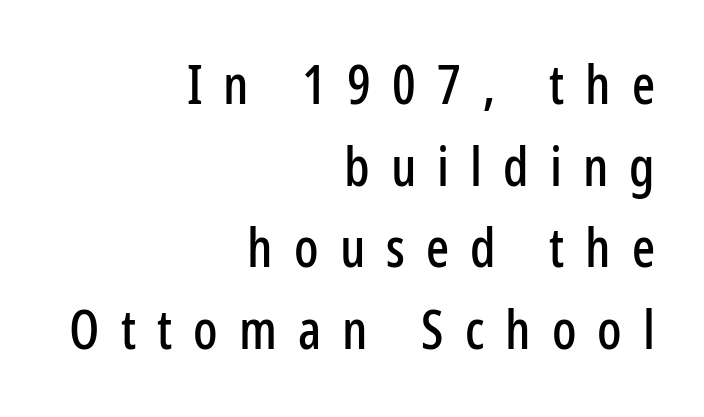
Q: Is the text italic (slanted)? A: No, it is upright.
Q: Is the typeface a serif or a sans-serif typeface? A: Sans-serif.
Q: Is the text underlined? A: No.
Q: How is the paragraph aligned? A: Right-aligned.
Q: Is the spacing between letters normal or unusually wide? A: Unusually wide.
Q: Is the spacing between lines tight, normal or loose? A: Normal.
Q: Width (condensed, normal, or wide)? A: Condensed.
Q: Stroke contrast? A: Low.
Q: x-height? A: Medium.
Q: Monospaced? A: No.
